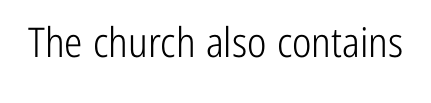
Is this a fixed-width face? No — the glyphs have proportional, varying widths. Check where the strokes stop: nothing finishes them off — pure sans. Honestly, the letter spacing is just normal — you wouldn't notice it. Is this a heavy cut? Hardly; it is regular or lighter.
